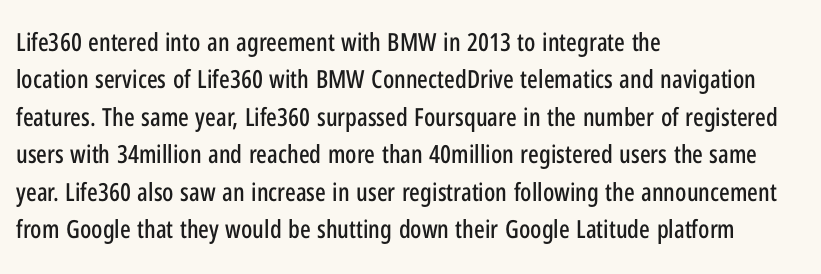
{"italic": "no", "underline": "no", "align": "left", "line_spacing": "normal", "line_spacing_ratio": 1.5, "letter_spacing": "normal", "letter_spacing_em": 0.0, "glyph_px": 25}
